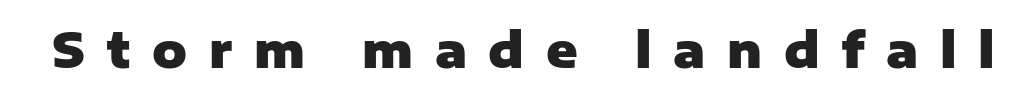
The image shows 48 px heavy sans-serif type, upright; set unusually wide letter spacing (+0.45 em), not underlined; low stroke contrast and a medium x-height.
